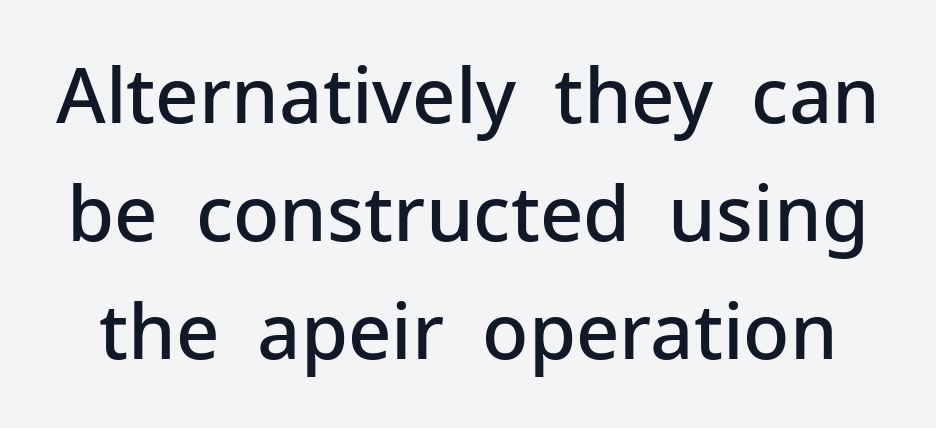
This sample has the flowing, uneven cadence of proportional lettering. Check where the strokes stop: nothing finishes them off — pure sans. Every stem runs plumb, perpendicular to the baseline. Stroke thickness is moderately raised; the sample reads as semibold. Here the glyphs are tracked normally, forming tight word shapes.
